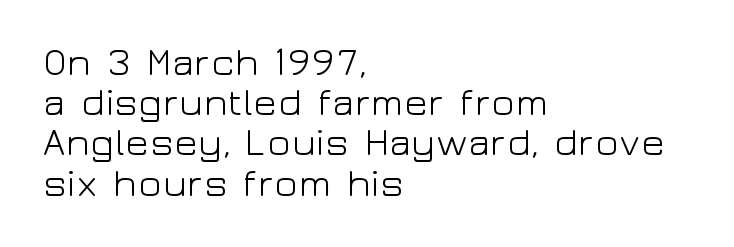
{"serif": "no", "italic": "no", "bold": "no", "weight": "light", "width": "wide", "stroke_contrast": "low", "x_height": "medium", "monospaced": "no", "underline": "no", "align": "left", "line_spacing": "tight", "line_spacing_ratio": 1.03, "letter_spacing": "normal", "letter_spacing_em": 0.0, "glyph_px": 39}
